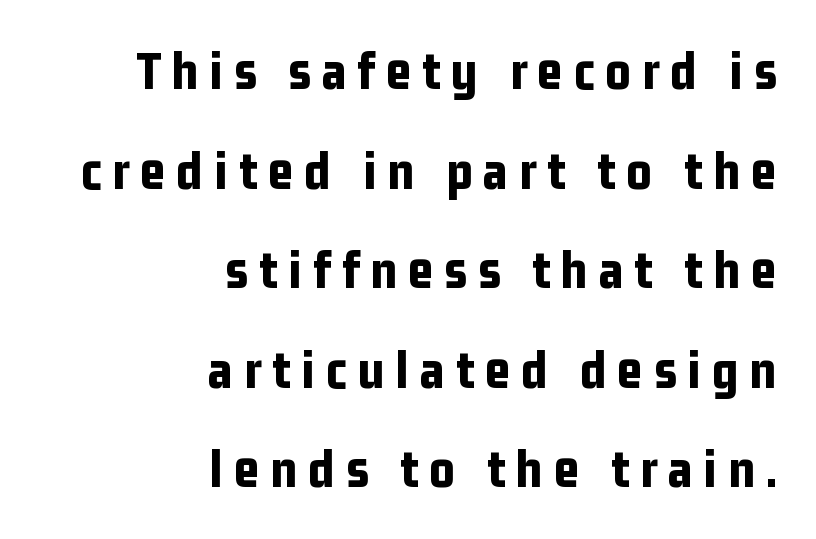
{"serif": "no", "italic": "no", "bold": "yes", "weight": "bold", "width": "condensed", "stroke_contrast": "low", "x_height": "medium", "monospaced": "no", "underline": "no", "align": "right", "line_spacing_ratio": 1.81, "letter_spacing": "wide", "letter_spacing_em": 0.2, "glyph_px": 55}
